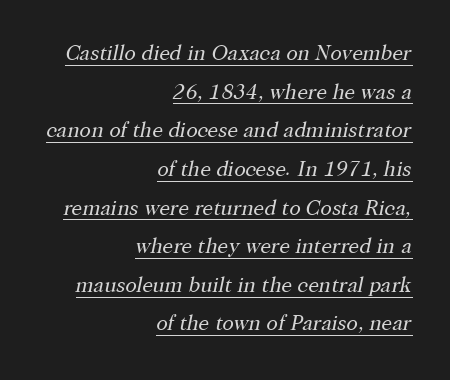
{"italic": "yes", "lean": "right", "slant_degrees": 12, "bold": "no", "underline": "yes", "align": "right", "line_spacing_ratio": 1.84, "letter_spacing": "normal", "letter_spacing_em": 0.0, "glyph_px": 21}
